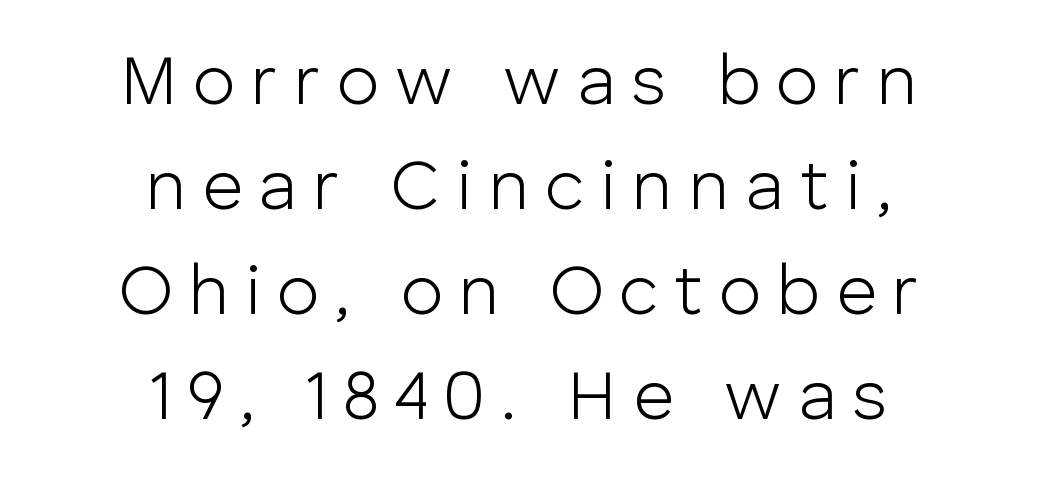
{"serif": "no", "italic": "no", "bold": "no", "weight": "light", "width": "normal", "stroke_contrast": "low", "x_height": "medium", "monospaced": "no", "underline": "no", "align": "center", "line_spacing": "normal", "line_spacing_ratio": 1.5, "letter_spacing": "wide", "letter_spacing_em": 0.23, "glyph_px": 70}
